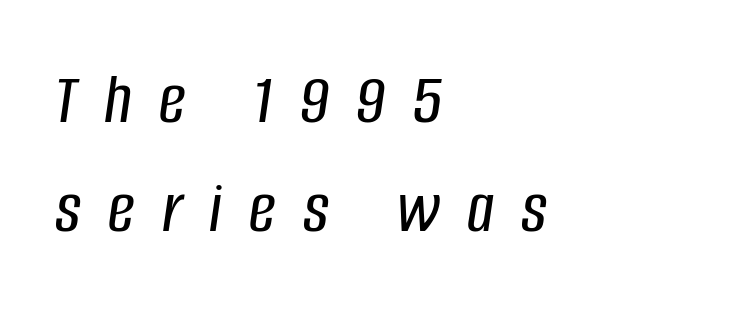
Q: Is the text italic (slanted)? A: Yes, it leans right by about 8 degrees.
Q: Is the text underlined? A: No.
Q: How is the paragraph aligned? A: Left-aligned.
Q: Is the spacing between letters normal or unusually wide? A: Unusually wide.
Q: Is the spacing between lines tight, normal or loose? A: Normal.
Q: Width (condensed, normal, or wide)? A: Condensed.
Q: Stroke contrast? A: Low.
Q: x-height? A: Large.
Q: Monospaced? A: No.
